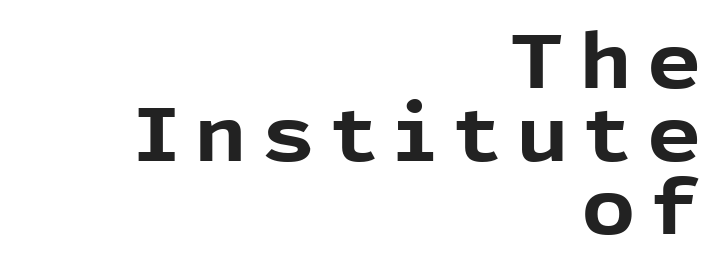
{"serif": "no", "italic": "no", "bold": "yes", "weight": "bold", "width": "normal", "x_height": "medium", "monospaced": "no", "underline": "no", "align": "right", "line_spacing": "tight", "line_spacing_ratio": 0.96, "letter_spacing": "wide", "letter_spacing_em": 0.2, "glyph_px": 76}
